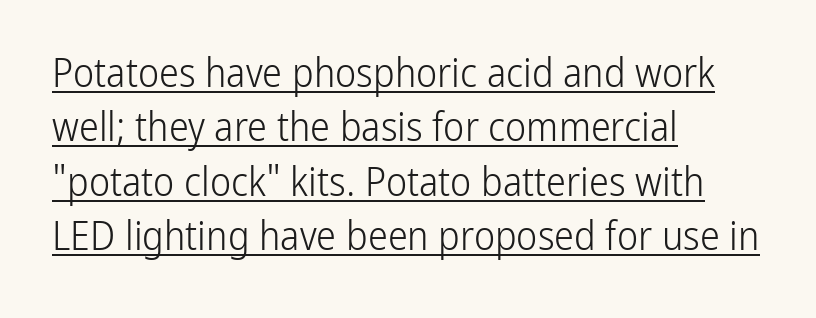
{"serif": "no", "italic": "no", "bold": "no", "weight": "light", "width": "condensed", "stroke_contrast": "low", "x_height": "medium", "monospaced": "no", "underline": "yes", "align": "left", "line_spacing": "normal", "line_spacing_ratio": 1.36, "letter_spacing": "normal", "letter_spacing_em": 0.0, "glyph_px": 40}
